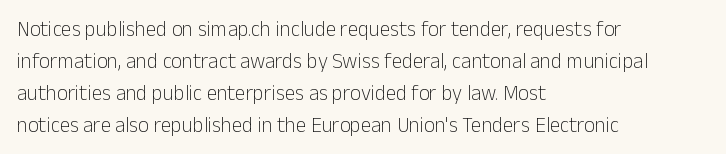
The image shows 21 px text type, upright; set left-aligned, normal line spacing (1.52x), normal letter spacing, not underlined.
